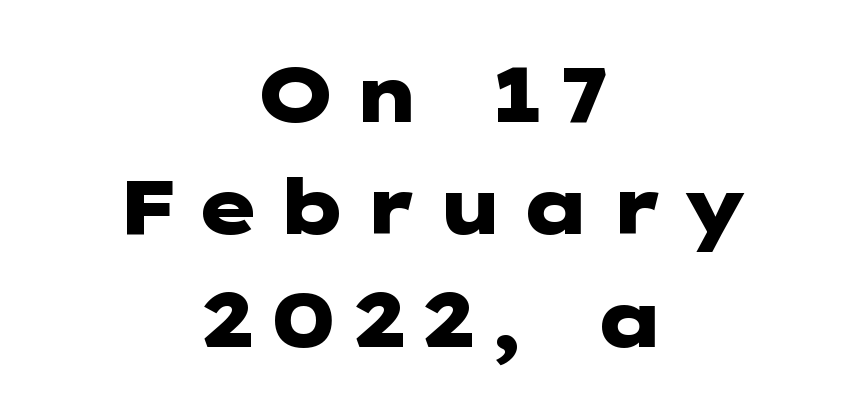
Q: Is the text bold? A: Yes.
Q: Is the text italic (slanted)? A: No, it is upright.
Q: Is the typeface a serif or a sans-serif typeface? A: Sans-serif.
Q: Is the text underlined? A: No.
Q: How is the paragraph aligned? A: Centered.
Q: Is the spacing between lines tight, normal or loose? A: Normal.
Q: Width (condensed, normal, or wide)? A: Wide.
Q: Stroke contrast? A: Low.
Q: x-height? A: Medium.
